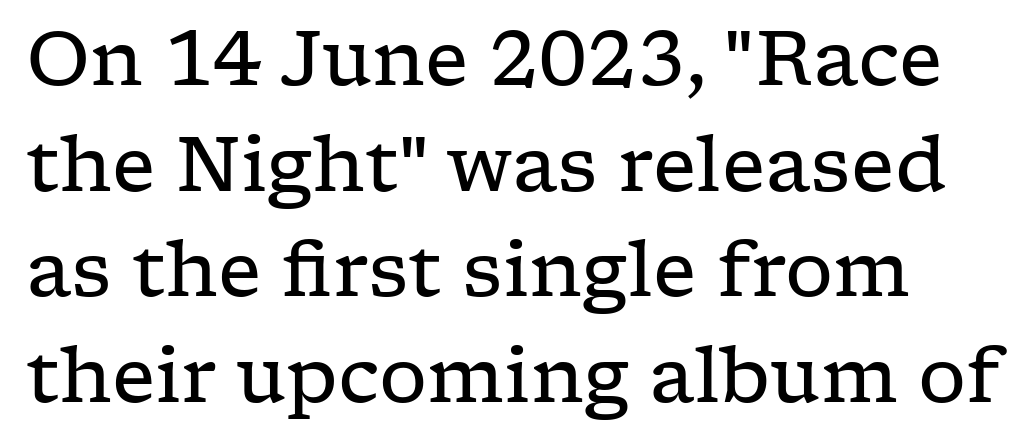
Q: Is the text bold? A: No.
Q: Is the text italic (slanted)? A: No, it is upright.
Q: Is the typeface a serif or a sans-serif typeface? A: Serif.
Q: Is the text underlined? A: No.
Q: Is the spacing between letters normal or unusually wide? A: Normal.
Q: Is the spacing between lines tight, normal or loose? A: Normal.
Q: Width (condensed, normal, or wide)? A: Wide.
Q: Stroke contrast? A: Low.
Q: x-height? A: Medium.
Q: Monospaced? A: No.
